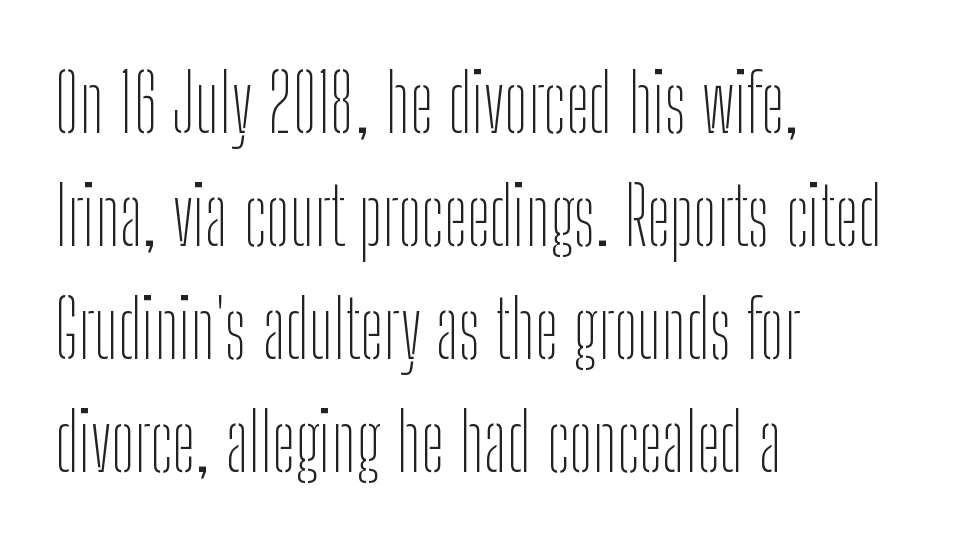
Alignment: flush left. These glyphs show unthickened strokes, regular width or finer. The rendering shows plain stroke endings on the letterforms — a sans-serif design. Words appear dense and cohesive because spacing is normal. Descenders hang freely into open space.
